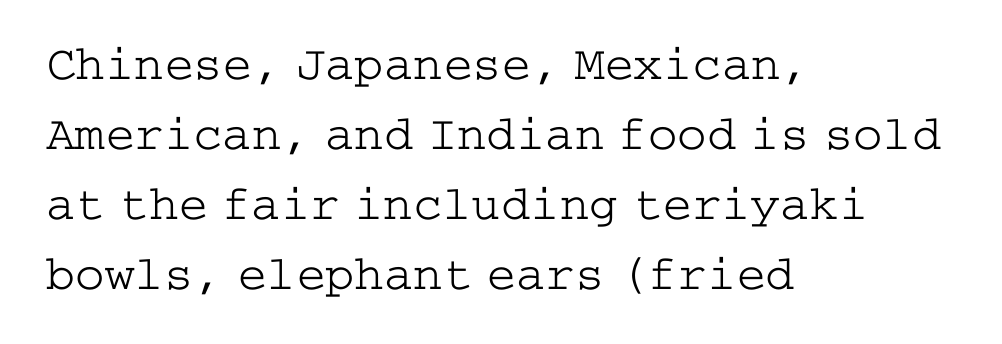
Reading down the block, your eye returns to a fixed left position each line. Quick note: not italic, upright. The vertical gap from one line to the next is medium. Tracking here is standard; glyphs follow each other at the usual distance. The baseline area is clear. Heaviness? Minimal to ordinary, like unemphasized prose.
